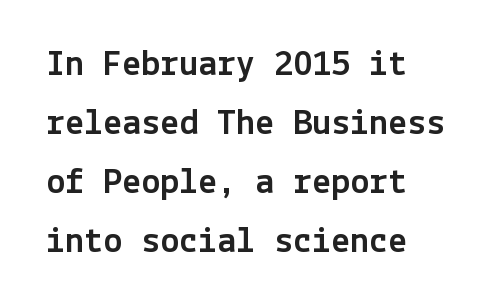
Q: Is the text italic (slanted)? A: No, it is upright.
Q: Is the typeface a serif or a sans-serif typeface? A: Sans-serif.
Q: Is the text underlined? A: No.
Q: How is the paragraph aligned? A: Left-aligned.
Q: Is the spacing between letters normal or unusually wide? A: Normal.
Q: Is the spacing between lines tight, normal or loose? A: Normal.
Q: Width (condensed, normal, or wide)? A: Normal.
Q: x-height? A: Medium.
